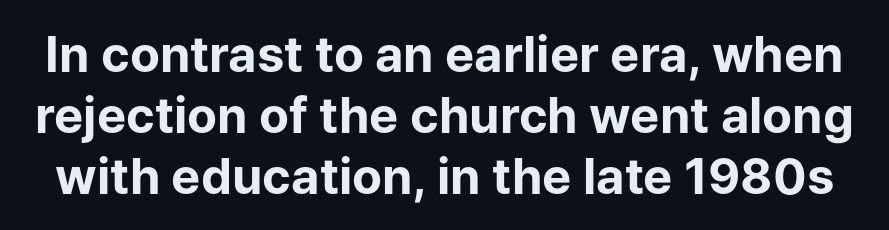
Q: Is the text bold? A: Yes.
Q: Is the text italic (slanted)? A: No, it is upright.
Q: Is the typeface a serif or a sans-serif typeface? A: Sans-serif.
Q: Is the text underlined? A: No.
Q: Is the spacing between letters normal or unusually wide? A: Normal.
Q: Width (condensed, normal, or wide)? A: Normal.
Q: Stroke contrast? A: Low.
Q: x-height? A: Medium.
Q: Monospaced? A: No.
